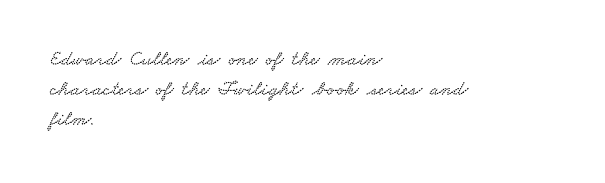
Nobody touched the tracking dial on this one. If you drew a ruler down the left edge, every line would touch it. Quick note: interline space is typical. A clean baseline with only descenders dipping below it.
